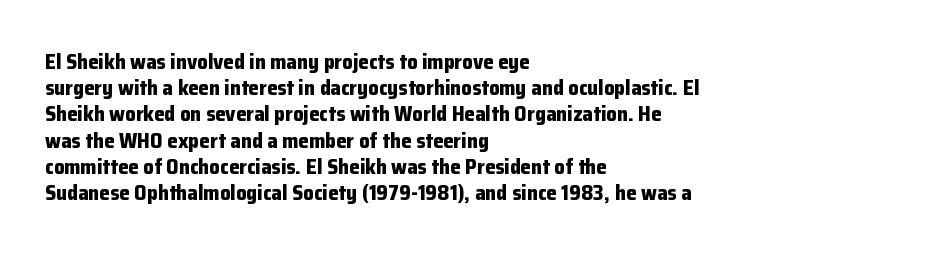
Q: Is the text bold? A: Yes.
Q: Is the text italic (slanted)? A: No, it is upright.
Q: Is the text underlined? A: No.
Q: How is the paragraph aligned? A: Left-aligned.
Q: Is the spacing between letters normal or unusually wide? A: Normal.
Q: Is the spacing between lines tight, normal or loose? A: Normal.
